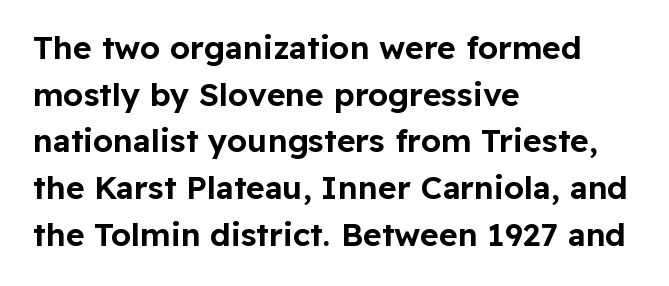
Whoever set this chose a conventional vertical rhythm. The rendering anchors every line to the left-hand side. A typesetter would label this face a sans. A typesetter would call this proportional, since set widths differ per character. You can tell it's not italic because the verticals are truly vertical. Plain, unruled lines of type.
